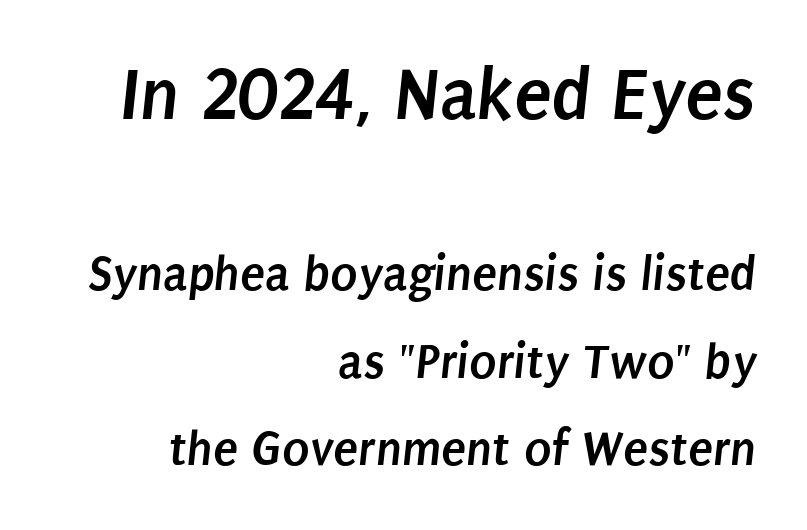
Q: Is the text bold? A: Yes.
Q: Is the typeface a serif or a sans-serif typeface? A: Sans-serif.
Q: Is the text underlined? A: No.
Q: How is the paragraph aligned? A: Right-aligned.
Q: Is the spacing between letters normal or unusually wide? A: Normal.
Q: Which block of text is set in a larger size, the first (top) or the second (bottom)? A: The first (top) one.
Q: Width (condensed, normal, or wide)? A: Condensed.
Q: Stroke contrast? A: Low.
Q: x-height? A: Large.
Q: Monospaced? A: No.
